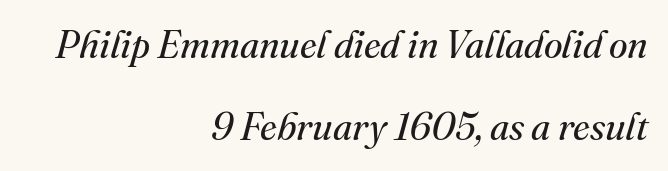
The text was rendered using a seriffed face with decorative stroke endings. If you drew a ruler down the right edge, every line would touch it. The typography opts for an oblique posture over an upright one. Check under the words: just untouched page. Looks like regular typesetting: each glyph gets only the width it needs. Successive baselines arrive slowly, with a big drop between each.
